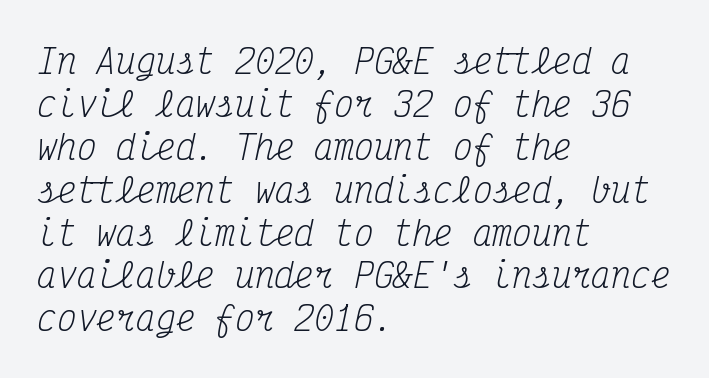
Compared with typical body copy, the letter spacing here is the same. How would I describe the line gaps? Plain and ordinary. In terms of letterform style, serifs are clearly present. In terms of posture, this sample is oblique. All the whitespace from short lines collects on the right. The zone under the glyphs is completely vacant.
